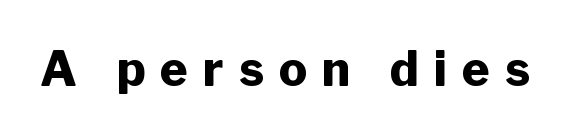
The image shows 47 px heavy sans-serif type, upright; set unusually wide letter spacing (+0.32 em), not underlined; low stroke contrast and a medium x-height.
